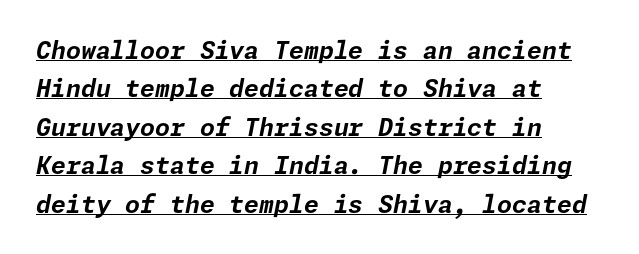
{"italic": "yes", "lean": "right", "slant_degrees": 11, "bold": "yes", "underline": "yes", "align": "left", "line_spacing": "normal", "line_spacing_ratio": 1.6, "letter_spacing": "normal", "letter_spacing_em": 0.0, "glyph_px": 24}
